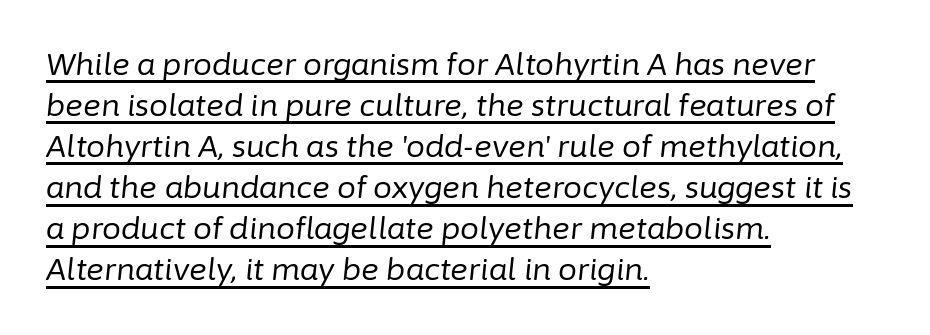
{"italic": "yes", "lean": "right", "slant_degrees": 6, "bold": "no", "weight": "regular", "width": "normal", "stroke_contrast": "low", "x_height": "medium", "monospaced": "no", "underline": "yes", "align": "left", "line_spacing": "normal", "line_spacing_ratio": 1.37, "letter_spacing": "normal", "letter_spacing_em": 0.0, "glyph_px": 30}
